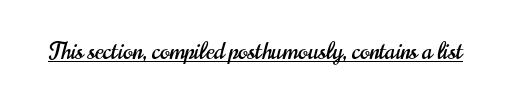
Q: Is the text italic (slanted)? A: Yes.
Q: Is the text underlined? A: Yes.
Q: Is the spacing between letters normal or unusually wide? A: Normal.
